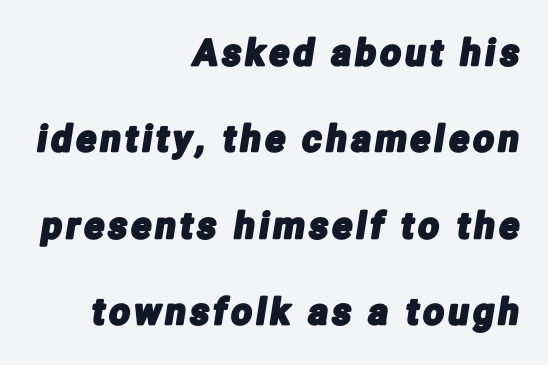
Q: Is the typeface a serif or a sans-serif typeface? A: Sans-serif.
Q: Is the text underlined? A: No.
Q: How is the paragraph aligned? A: Right-aligned.
Q: Is the spacing between lines tight, normal or loose? A: Loose.
Q: Width (condensed, normal, or wide)? A: Condensed.
Q: Stroke contrast? A: Low.
Q: x-height? A: Medium.
Q: Monospaced? A: No.
